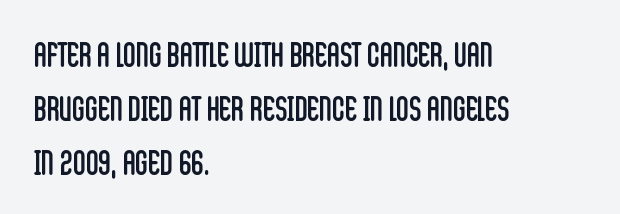
The image shows 35 px regular-weight, condensed sans-serif type, upright; set left-aligned, normal line spacing (1.54x), normal letter spacing, not underlined; low stroke contrast and a large x-height.
